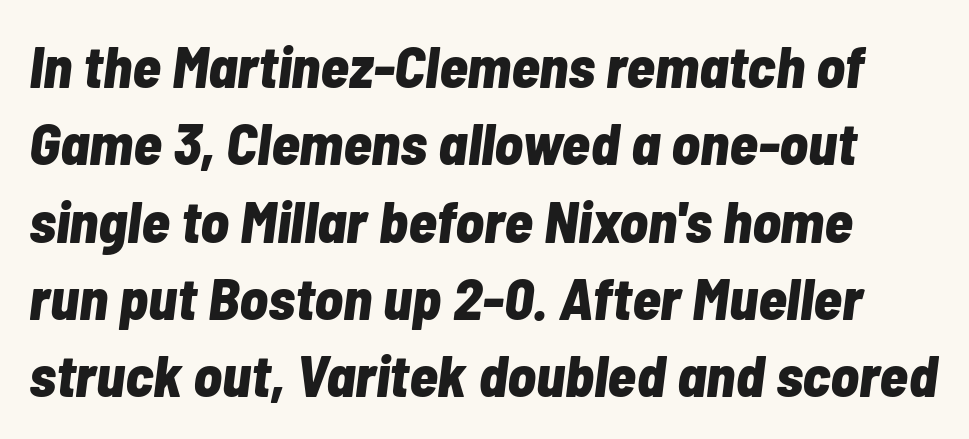
The words here are not underlined. Emphasis by weight is at full strength: bold. The passage shown is typed in a proportional face where columns would drift. Evenly set lines give the paragraph a standard silhouette. Honestly, the letter spacing is just normal — you wouldn't notice it.
